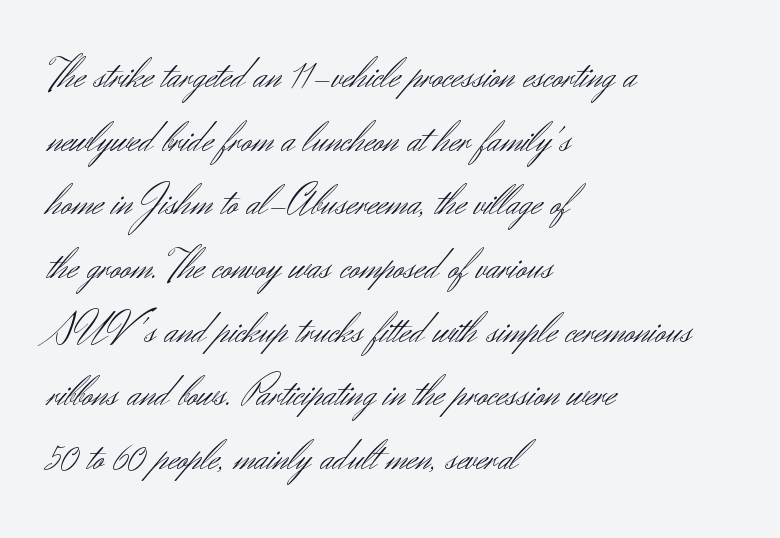
{"serif": "no", "bold": "no", "weight": "light", "width": "normal", "stroke_contrast": "medium", "x_height": "small", "monospaced": "no", "underline": "no", "align": "left", "line_spacing": "normal", "line_spacing_ratio": 1.48, "letter_spacing": "normal", "letter_spacing_em": 0.0, "glyph_px": 43}
